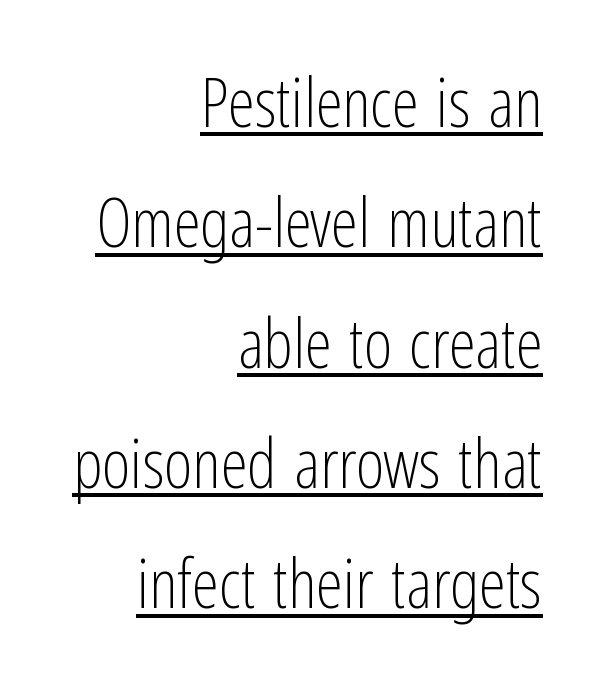
Q: Is the text bold? A: No.
Q: Is the text italic (slanted)? A: No, it is upright.
Q: Is the typeface a serif or a sans-serif typeface? A: Sans-serif.
Q: Is the text underlined? A: Yes.
Q: How is the paragraph aligned? A: Right-aligned.
Q: Is the spacing between letters normal or unusually wide? A: Normal.
Q: Width (condensed, normal, or wide)? A: Condensed.
Q: Stroke contrast? A: Low.
Q: x-height? A: Medium.
Q: Monospaced? A: No.
